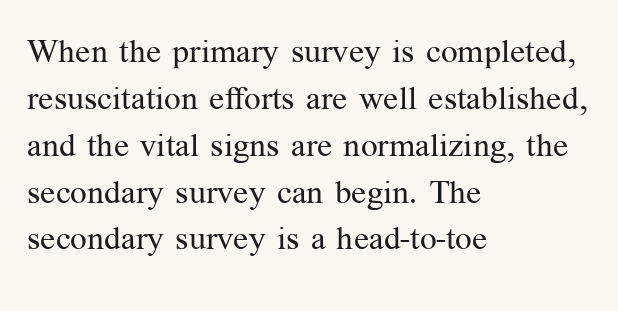
Horizontally, the lines are justified to the leading edge only. Note: serifs present on the glyphs. The face looks like a standard text weight, possibly lighter. Check the space under the baseline: it is left empty. The passage shown has conventional tracking throughout. Each letter keeps its own natural width here, so spacing adapts to shape.
